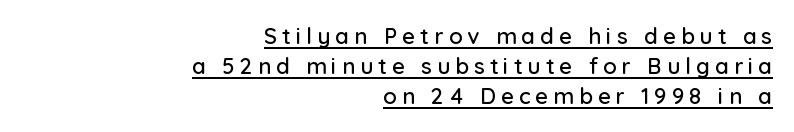
The image shows 22 px text type, upright; set right-aligned, normal line spacing (1.36x), unusually wide letter spacing (+0.24 em), underlined.
